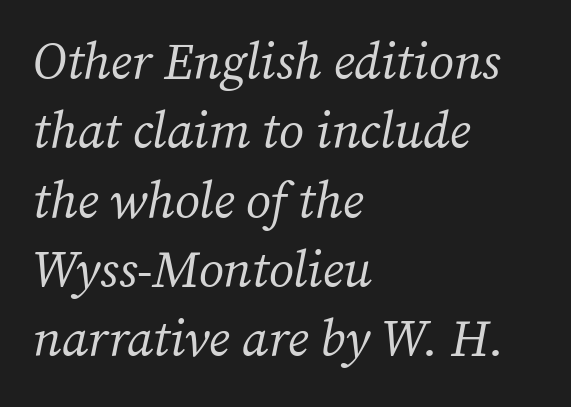
The text block is weighted toward the left margin, trailing off unevenly rightward. Looking at the ascenders, they clearly lean. Check under the words: just untouched page. Vertical spacing — default. Here the glyphs are tracked normally, forming tight word shapes. In terms of letterform style, serifs are clearly present.
